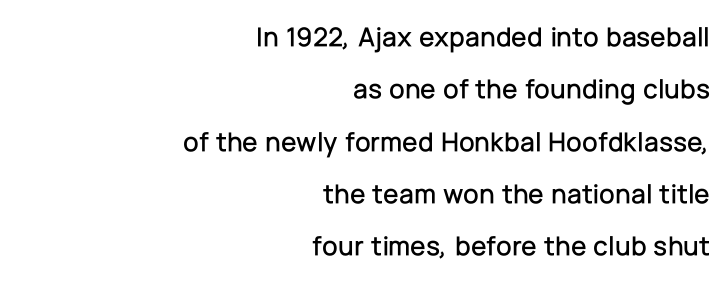
The image shows 28 px sans-serif type, upright; set right-aligned, line spacing 1.87x, normal letter spacing, not underlined; low stroke contrast and a medium x-height.
